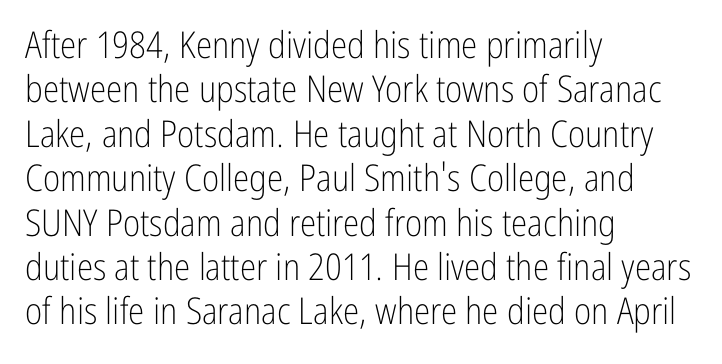
The image shows 37 px light, condensed sans-serif type, upright; set left-aligned, line spacing 1.2x, normal letter spacing, not underlined; low stroke contrast and a medium x-height.
